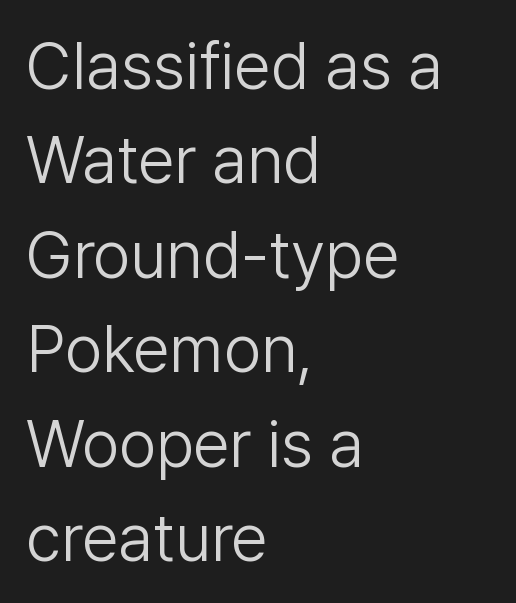
Q: Is the text bold? A: No.
Q: Is the text italic (slanted)? A: No, it is upright.
Q: Is the typeface a serif or a sans-serif typeface? A: Sans-serif.
Q: Is the text underlined? A: No.
Q: How is the paragraph aligned? A: Left-aligned.
Q: Is the spacing between letters normal or unusually wide? A: Normal.
Q: Is the spacing between lines tight, normal or loose? A: Normal.
Q: Width (condensed, normal, or wide)? A: Normal.
Q: Stroke contrast? A: Low.
Q: x-height? A: Medium.
Q: Monospaced? A: No.
